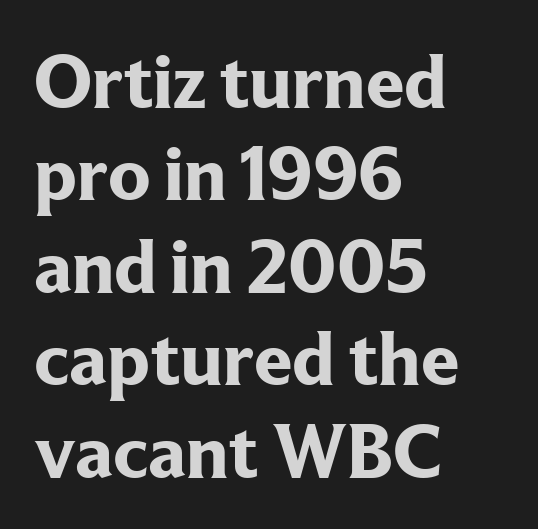
Bold? Absolutely — the strokes are thick and heavy. Visually the block forms a straight wall on the left and a jagged coastline on the right. Do the characters align in a grid? No, the font is proportional. Is the letter spacing exaggerated? No — it looks like the ordinary default. This is roman type, the default non-slanted kind.
